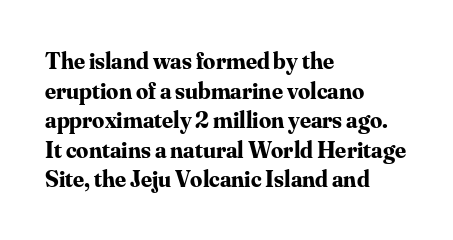
{"italic": "no", "bold": "yes", "underline": "no", "align": "left", "line_spacing_ratio": 1.23, "letter_spacing": "normal", "letter_spacing_em": 0.0, "glyph_px": 24}
